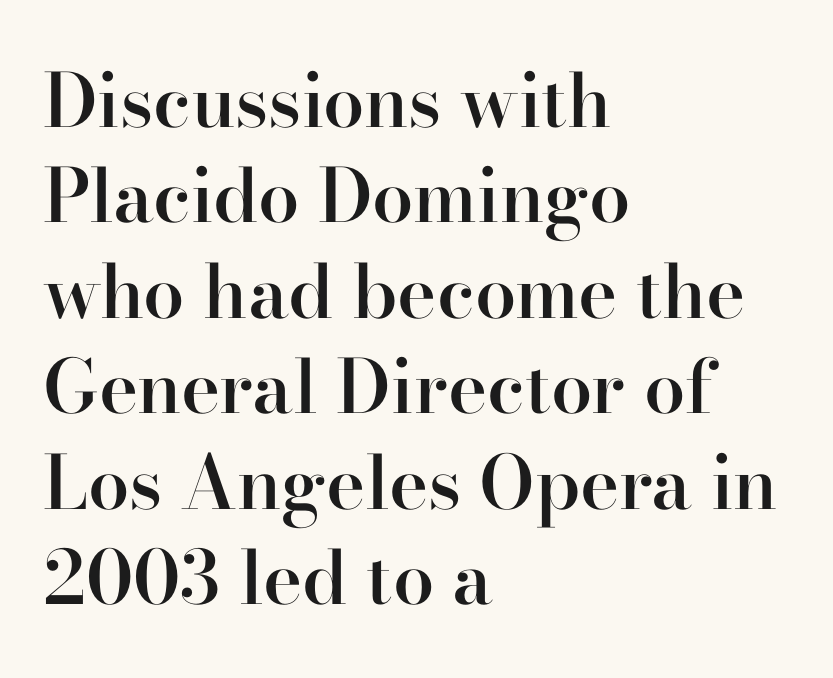
{"serif": "yes", "italic": "no", "bold": "semi", "weight": "semibold", "width": "normal", "stroke_contrast": "high", "x_height": "small", "monospaced": "no", "underline": "no", "align": "left", "line_spacing": "normal", "line_spacing_ratio": 1.29, "letter_spacing": "normal", "letter_spacing_em": 0.0, "glyph_px": 74}
